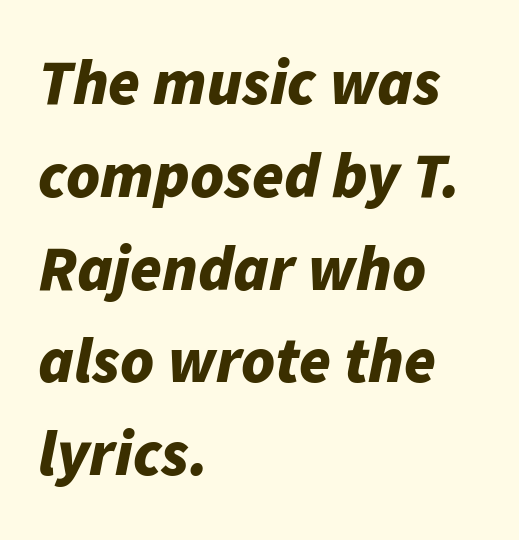
Q: Is the text bold? A: Yes.
Q: Is the text italic (slanted)? A: Yes, it leans right by about 11 degrees.
Q: Is the text underlined? A: No.
Q: How is the paragraph aligned? A: Left-aligned.
Q: Is the spacing between letters normal or unusually wide? A: Normal.
Q: Is the spacing between lines tight, normal or loose? A: Normal.
Q: Width (condensed, normal, or wide)? A: Normal.
Q: Stroke contrast? A: Low.
Q: x-height? A: Medium.
Q: Monospaced? A: No.
